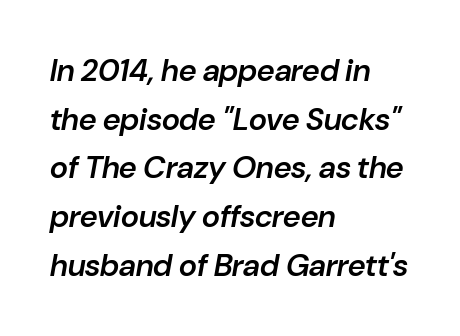
Q: Is the text bold? A: Semi-bold.
Q: Is the text italic (slanted)? A: Yes, it leans right by about 10 degrees.
Q: Is the text underlined? A: No.
Q: How is the paragraph aligned? A: Left-aligned.
Q: Is the spacing between letters normal or unusually wide? A: Normal.
Q: Is the spacing between lines tight, normal or loose? A: Normal.
Q: Width (condensed, normal, or wide)? A: Normal.
Q: Stroke contrast? A: Low.
Q: x-height? A: Medium.
Q: Monospaced? A: No.
